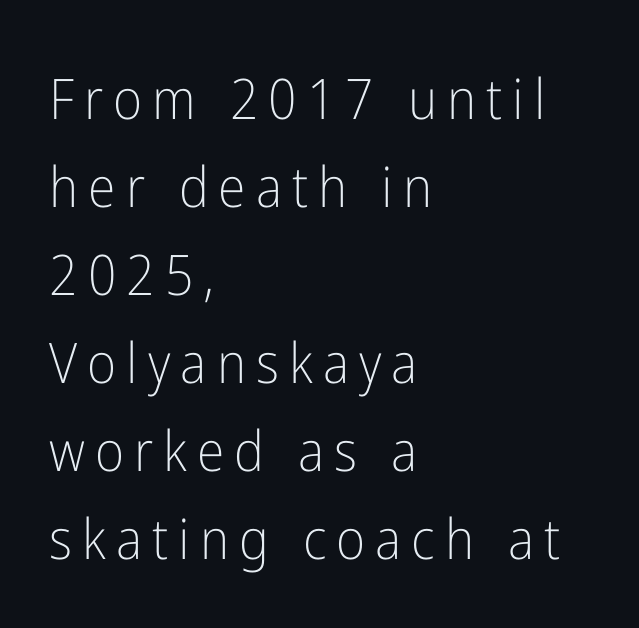
You could not count columns in this text — the font is proportionally spaced. The rendering uses a moderate line-height, typical for paragraphs. Underline: absent. Horizontal alignment here is leftward, the default for most running prose. Classification — sans serif.
